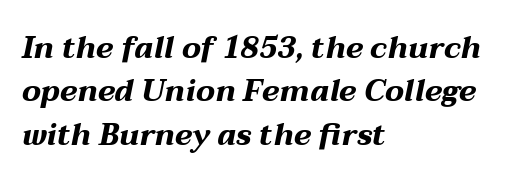
The image shows 30 px bold, wide type, italic (leaning right); set left-aligned, normal line spacing (1.45x), normal letter spacing, not underlined; medium stroke contrast and a medium x-height.
